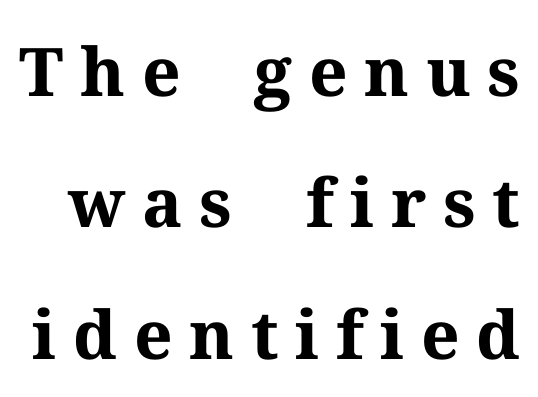
{"serif": "yes", "italic": "no", "bold": "yes", "weight": "bold", "width": "normal", "stroke_contrast": "medium", "x_height": "medium", "monospaced": "no", "underline": "no", "line_spacing": "loose", "line_spacing_ratio": 1.96, "letter_spacing": "wide", "letter_spacing_em": 0.25, "glyph_px": 67}
